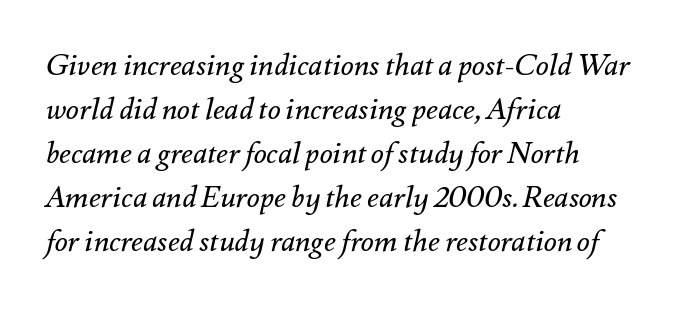
{"italic": "yes", "lean": "right", "slant_degrees": 12, "bold": "no", "weight": "regular", "width": "normal", "stroke_contrast": "medium", "x_height": "small", "monospaced": "no", "underline": "no", "align": "left", "line_spacing": "normal", "line_spacing_ratio": 1.47, "letter_spacing": "normal", "letter_spacing_em": 0.0, "glyph_px": 30}
